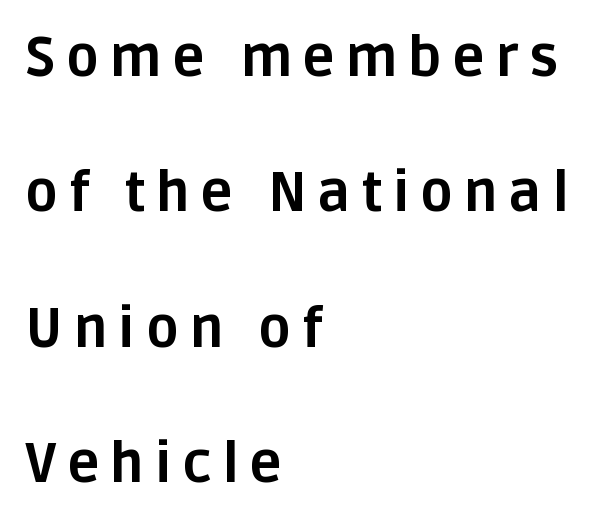
The image shows 55 px bold sans-serif type, upright; set left-aligned, loose line spacing (2.46x), not underlined; low stroke contrast and a large x-height.
